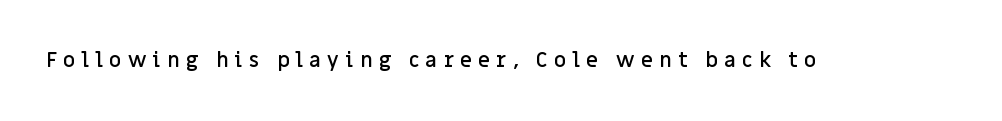
{"italic": "no", "bold": "semi", "underline": "no", "letter_spacing": "wide", "letter_spacing_em": 0.29, "glyph_px": 21}
